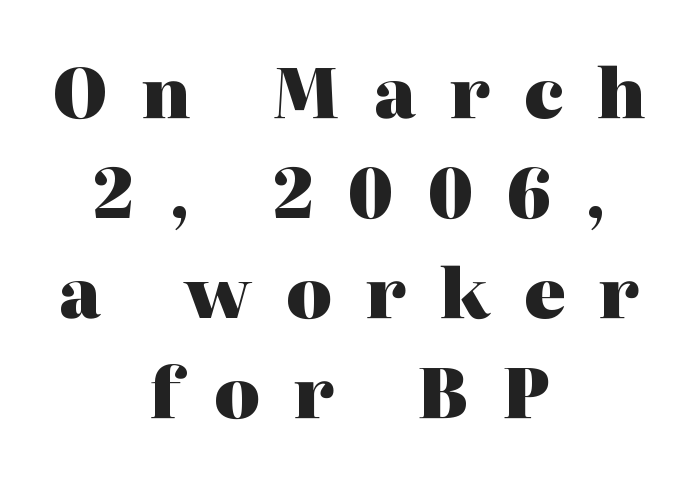
The image shows 69 px heavy serif type, upright; set centered, normal line spacing (1.45x), unusually wide letter spacing (+0.49 em), not underlined; high stroke contrast and a medium x-height.
